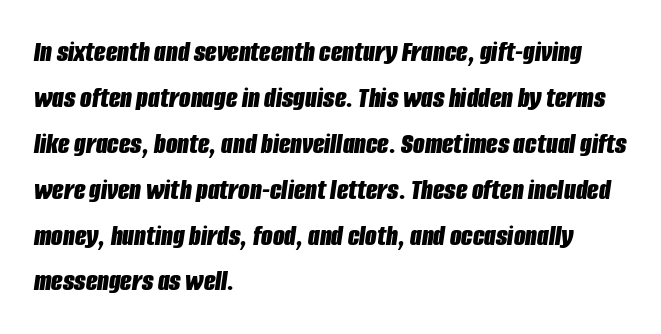
Regarding leading, the lines here are spaced in the standard way. The strip under each line holds only bare page. A typesetter would call this proportional, since set widths differ per character. Letter spacing: default.
